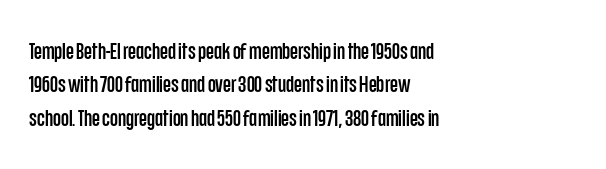
Q: Is the text italic (slanted)? A: No, it is upright.
Q: Is the text underlined? A: No.
Q: How is the paragraph aligned? A: Left-aligned.
Q: Is the spacing between letters normal or unusually wide? A: Normal.
Q: Is the spacing between lines tight, normal or loose? A: Normal.
